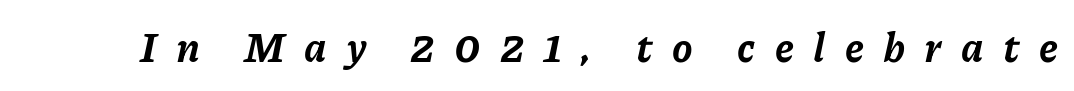
The passage shown is typed in a proportional face where columns would drift. This is heavy type, rendered in bold. Honestly, the letter spacing is so wide it's the main thing you notice. A bare baseline throughout the passage. If you drew a line through each stem, it would be angled.
